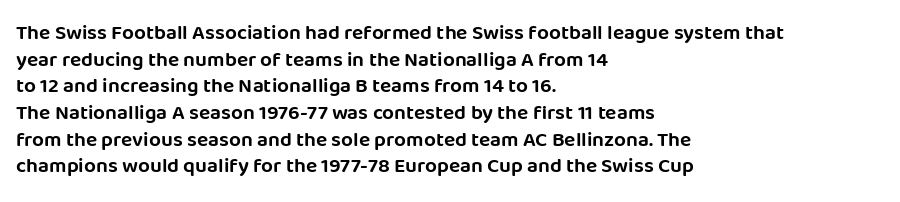
The image shows 21 px text type, upright; set left-aligned, normal line spacing (1.27x), normal letter spacing, not underlined.
